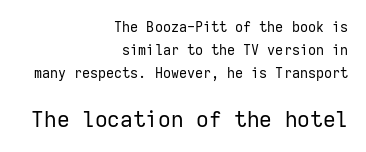
The image shows 22 px text type, upright; set right-aligned, normal line spacing (1.66x), normal letter spacing, not underlined; the second (bottom) block is 1.57x larger.
